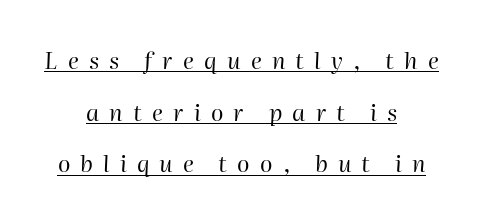
The compositor balanced each line on the midline. Observe the lean: these are italic letterforms. The rendered words wear a rule along their underside. Words appear elongated and porous because spacing is wide.
